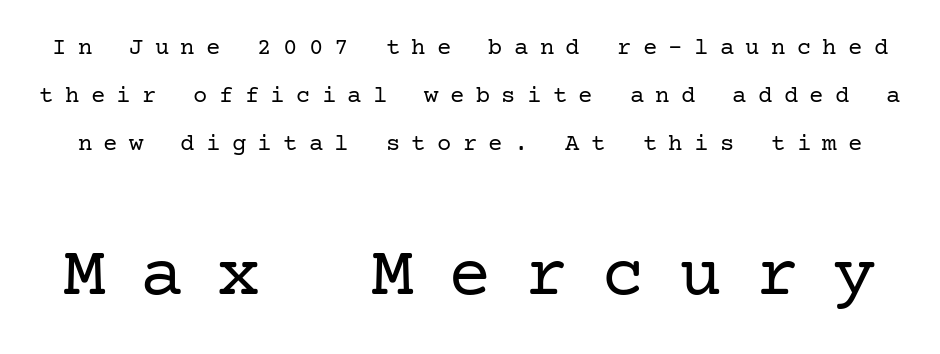
Here the glyphs are tracked loosely, breaking word shapes into spaced letters. Unmarked baselines from the first word to the last. The line-height multiplier appears high, well above default. Check where the strokes stop: tiny serifs finish them off. Nope, not italic — everything's standing straight. Stems and bowls with no extra thickness — not bold.
